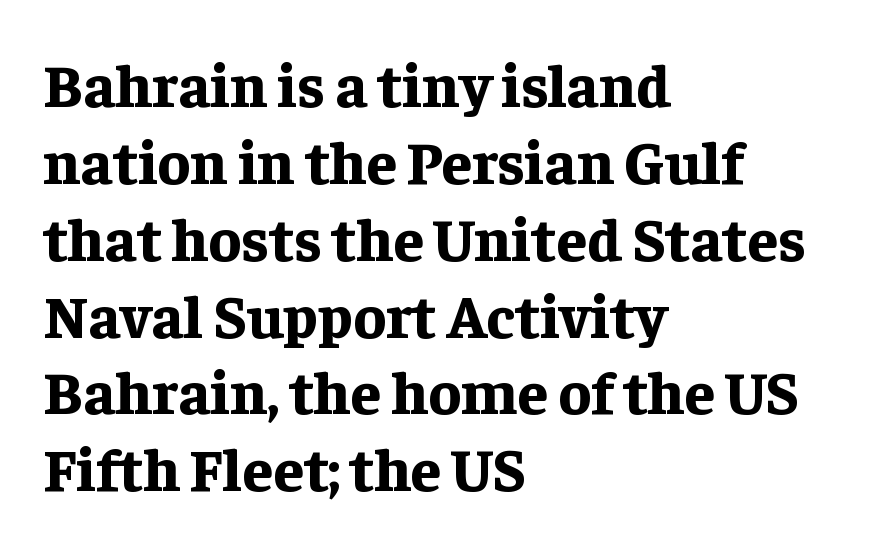
The image shows 61 px bold serif type, upright; set left-aligned, normal line spacing (1.26x), normal letter spacing, not underlined; low stroke contrast and a medium x-height.
